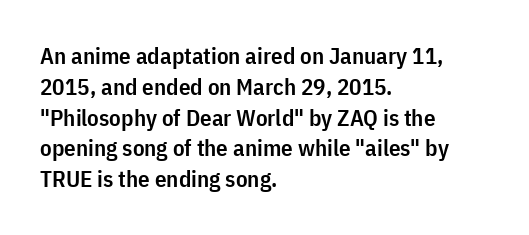
Whoever set this chose a conventional vertical rhythm. There is no visible air inserted between adjacent glyphs. Where is the straight margin? On the left. Type without underlining. The specimen reads as upright at a glance. The typesetting leans somewhat heavy: a semibold.
